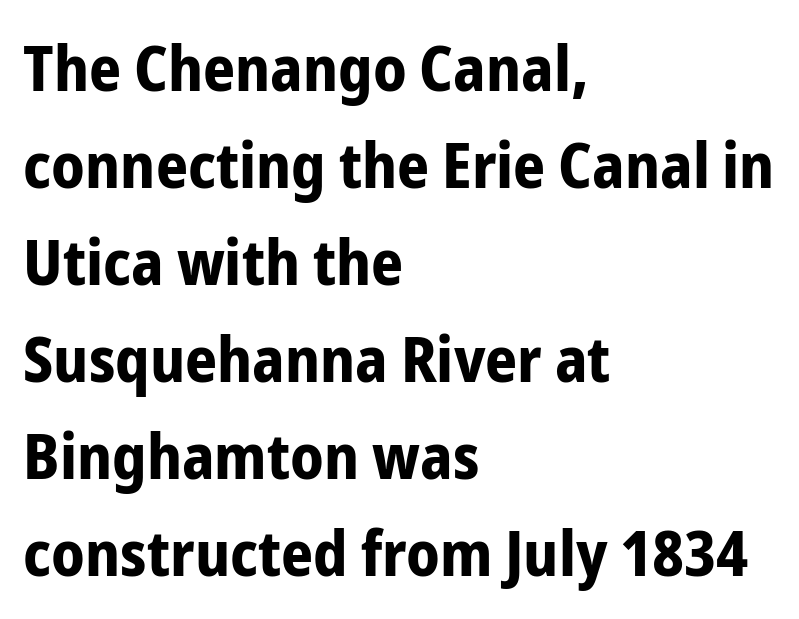
Line starts are locked; line ends wander. The font's upright variant was chosen for this text. The letters carry no serifs — their stems end cleanly without finishing strokes. The strip under each line holds only bare page. Here the glyphs are tracked normally, forming tight word shapes. Varying glyph widths throughout — classic text-font behaviour.
